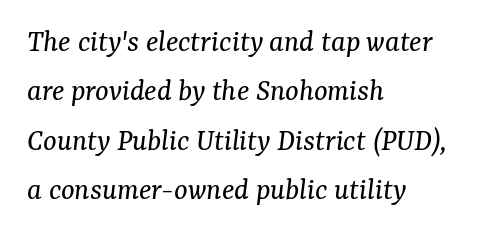
The image shows 32 px regular-weight serif type, italic (leaning right); set left-aligned, normal line spacing (1.54x), normal letter spacing, not underlined; medium stroke contrast and a medium x-height.
